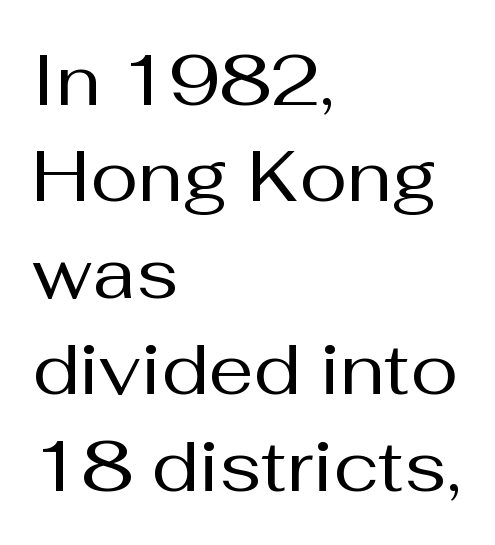
The image shows 72 px regular-weight sans-serif type, upright; set left-aligned, normal line spacing (1.34x), normal letter spacing, not underlined; medium stroke contrast and a medium x-height.
